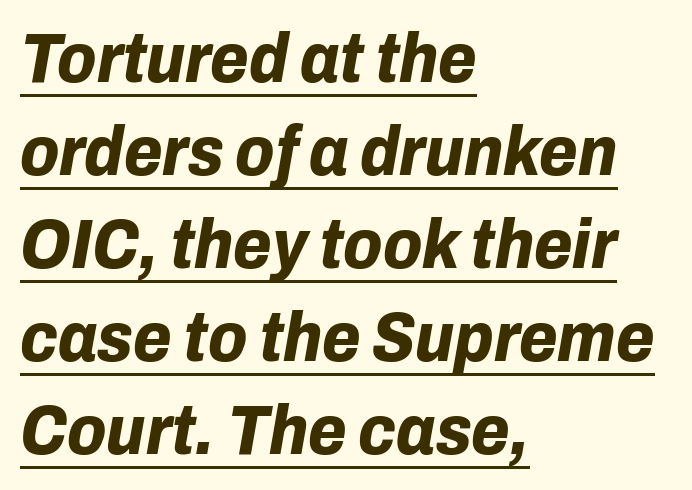
{"italic": "yes", "lean": "right", "slant_degrees": 10, "bold": "yes", "weight": "bold", "width": "normal", "stroke_contrast": "low", "x_height": "medium", "monospaced": "no", "underline": "yes", "align": "left", "line_spacing": "normal", "line_spacing_ratio": 1.33, "letter_spacing": "normal", "letter_spacing_em": 0.0, "glyph_px": 70}
